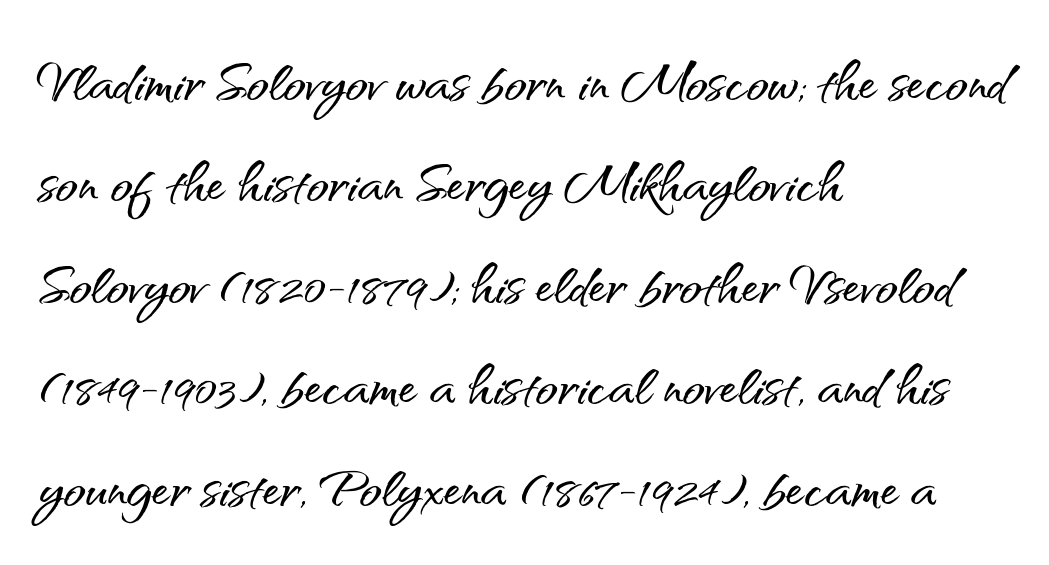
The image shows 73 px sans-serif type; set left-aligned, normal line spacing (1.39x), normal letter spacing, not underlined; medium stroke contrast and a small x-height.
